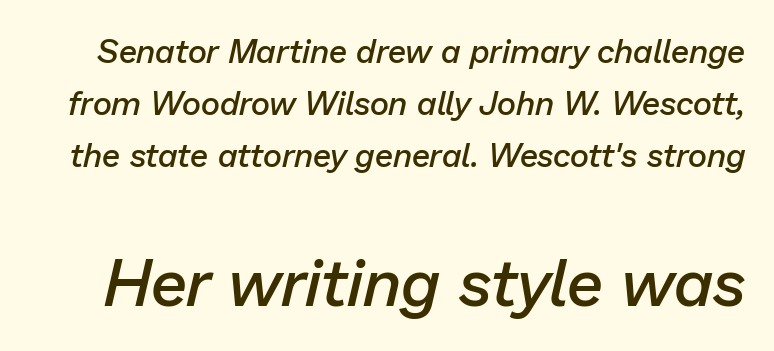
A fair bit of extra ink — the face is semibold, not bold. The lines sit at an ordinary, default distance from one another. In terms of letterspacing, this is plain default setting. These lines were composed using italics. Two sizes are in play, and the larger belongs to the second block.
